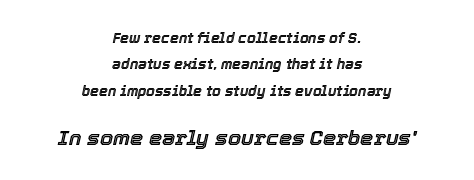
Caption: upper text group reduced, lower text group enlarged. Does the copy run flush right? No — it is centered line by line. The typography opts for an oblique posture over an upright one. The space directly below the letters is spotless. The gaps between neighbouring characters are ordinary and unremarkable.
